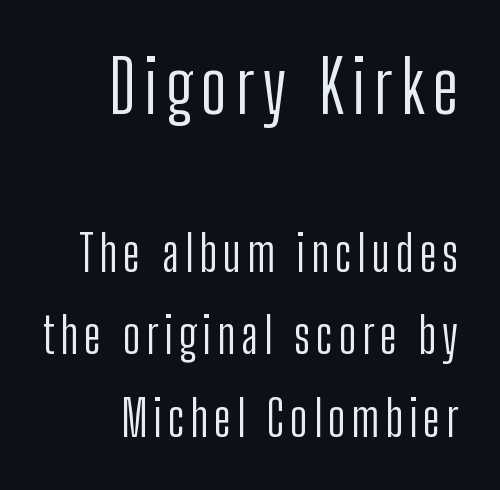
The image shows 73 px light, condensed sans-serif type, upright; set right-aligned, normal line spacing (1.68x), not underlined; the first (top) block is 1.49x larger; low stroke contrast and a medium x-height.
